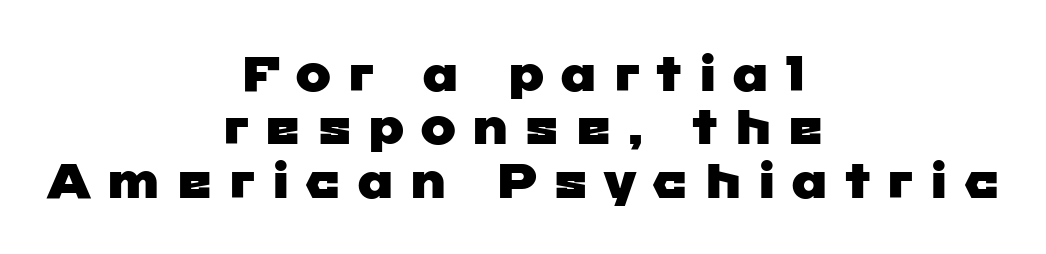
Q: Is the typeface a serif or a sans-serif typeface? A: Sans-serif.
Q: Is the text underlined? A: No.
Q: How is the paragraph aligned? A: Centered.
Q: Is the spacing between letters normal or unusually wide? A: Unusually wide.
Q: Is the spacing between lines tight, normal or loose? A: Tight.
Q: Width (condensed, normal, or wide)? A: Wide.
Q: Stroke contrast? A: Low.
Q: x-height? A: Medium.
Q: Monospaced? A: No.
